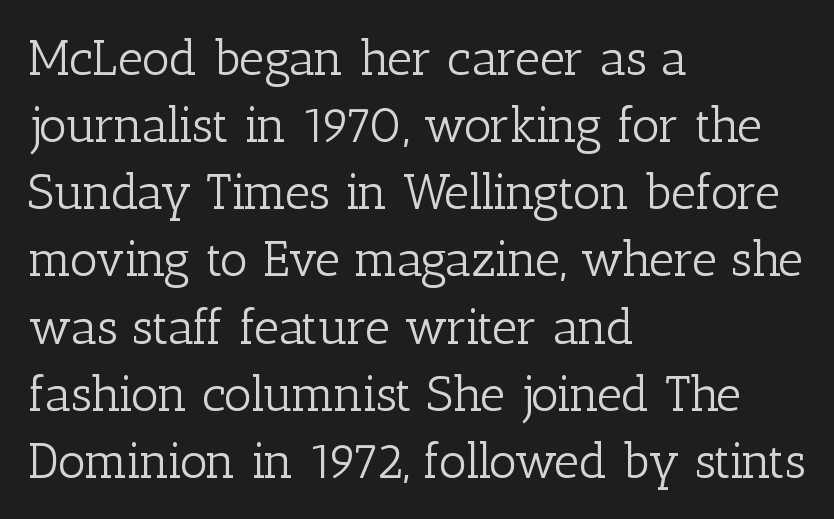
{"serif": "yes", "italic": "no", "bold": "no", "weight": "light", "width": "normal", "stroke_contrast": "low", "x_height": "medium", "monospaced": "no", "underline": "no", "align": "left", "line_spacing": "normal", "line_spacing_ratio": 1.37, "letter_spacing": "normal", "letter_spacing_em": 0.0, "glyph_px": 49}
